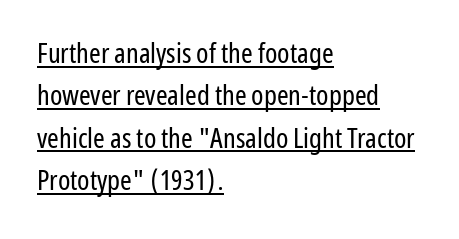
The image shows 28 px regular-weight, condensed sans-serif type, upright; set left-aligned, normal line spacing (1.51x), normal letter spacing, underlined; low stroke contrast and a medium x-height.
